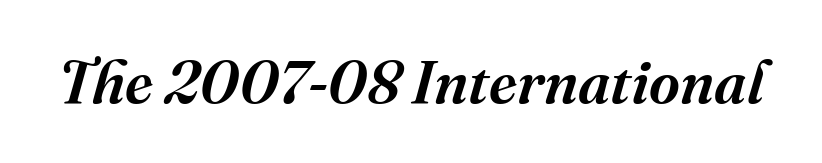
{"serif": "yes", "italic": "yes", "lean": "right", "slant_degrees": 16, "bold": "semi", "weight": "semibold", "width": "normal", "stroke_contrast": "medium", "x_height": "medium", "monospaced": "no", "underline": "no", "letter_spacing": "normal", "letter_spacing_em": 0.0, "glyph_px": 60}
